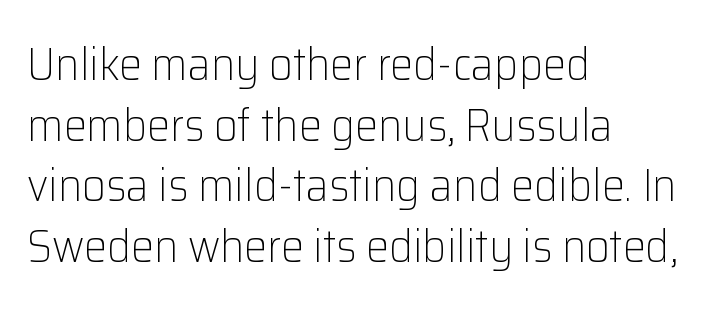
The image shows 46 px light sans-serif type, upright; set left-aligned, normal line spacing (1.32x), normal letter spacing, not underlined; low stroke contrast and a medium x-height.
